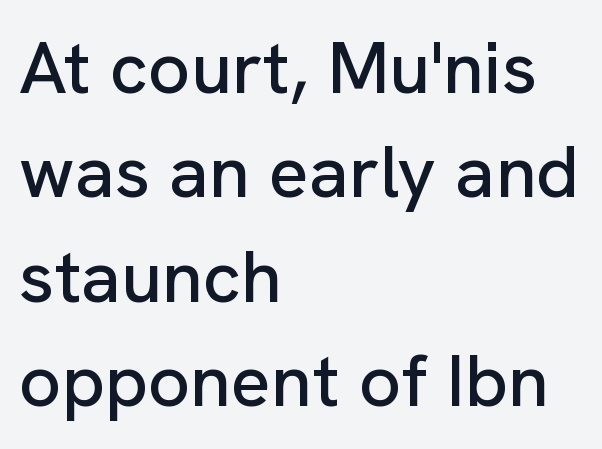
Q: Is the text italic (slanted)? A: No, it is upright.
Q: Is the typeface a serif or a sans-serif typeface? A: Sans-serif.
Q: Is the text underlined? A: No.
Q: How is the paragraph aligned? A: Left-aligned.
Q: Is the spacing between letters normal or unusually wide? A: Normal.
Q: Is the spacing between lines tight, normal or loose? A: Normal.
Q: Width (condensed, normal, or wide)? A: Normal.
Q: Stroke contrast? A: Low.
Q: x-height? A: Medium.
Q: Monospaced? A: No.
